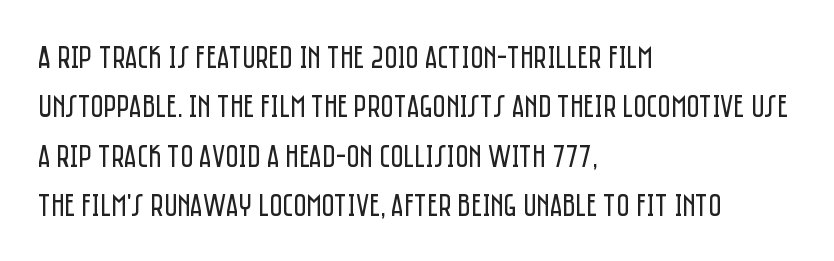
The image shows 32 px regular-weight, condensed sans-serif type, upright; set left-aligned, normal line spacing (1.54x), normal letter spacing, not underlined; low stroke contrast and a large x-height.
